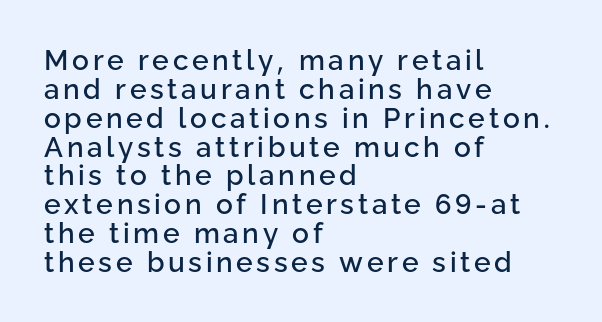
The image shows 28 px sans-serif type, upright; set left-aligned, tight line spacing (1.03x), not underlined; low stroke contrast and a medium x-height.
